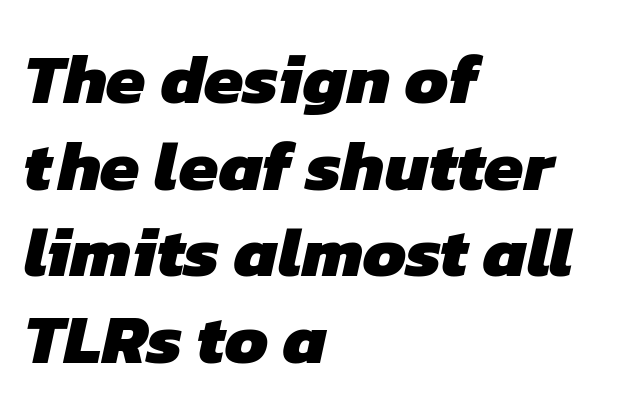
{"serif": "no", "bold": "yes", "weight": "heavy", "width": "normal", "stroke_contrast": "low", "x_height": "medium", "monospaced": "no", "underline": "no", "align": "left", "line_spacing_ratio": 1.22, "letter_spacing": "normal", "letter_spacing_em": 0.0, "glyph_px": 71}
